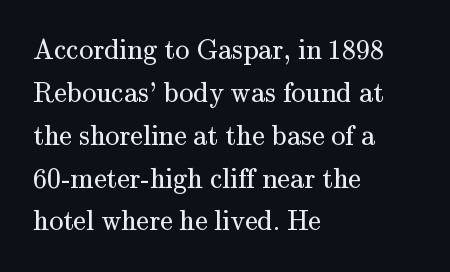
{"serif": "yes", "italic": "no", "bold": "no", "weight": "regular", "width": "normal", "stroke_contrast": "medium", "x_height": "small", "monospaced": "no", "underline": "no", "align": "left", "line_spacing": "normal", "line_spacing_ratio": 1.53, "letter_spacing": "normal", "letter_spacing_em": 0.0, "glyph_px": 28}
